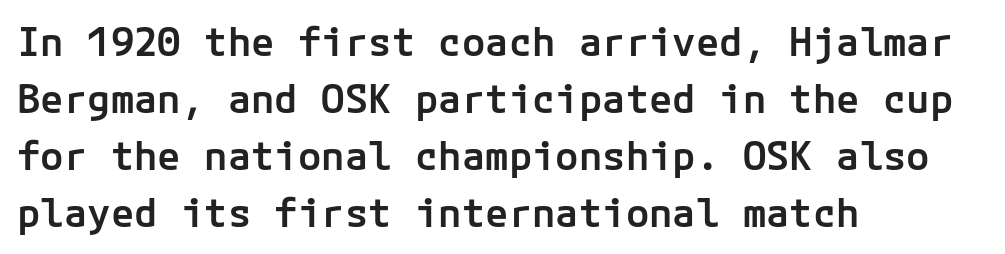
The image shows 39 px semibold sans-serif type, upright; set left-aligned, normal line spacing (1.46x), normal letter spacing, not underlined; low stroke contrast and a medium x-height.
